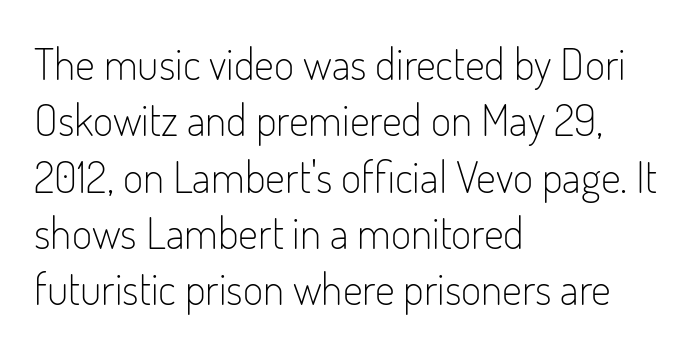
Q: Is the text bold? A: No.
Q: Is the text italic (slanted)? A: No, it is upright.
Q: Is the typeface a serif or a sans-serif typeface? A: Sans-serif.
Q: Is the text underlined? A: No.
Q: How is the paragraph aligned? A: Left-aligned.
Q: Is the spacing between letters normal or unusually wide? A: Normal.
Q: Is the spacing between lines tight, normal or loose? A: Normal.
Q: Width (condensed, normal, or wide)? A: Condensed.
Q: Stroke contrast? A: Low.
Q: x-height? A: Small.
Q: Monospaced? A: No.
